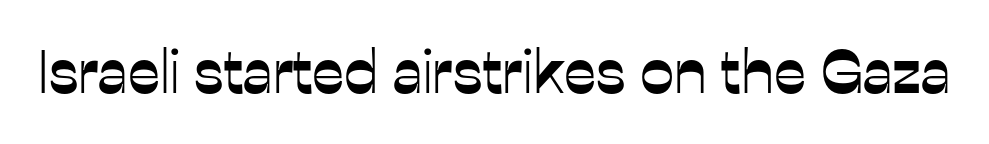
Characters follow at the spacing the type designer built in. This sample uses an upright cut, with every glyph sitting square on the baseline. I'd call this a sans setting — the letters go barefoot. This sample has the flowing, uneven cadence of proportional lettering. The specimen omits any rule beneath the text block's lines.
